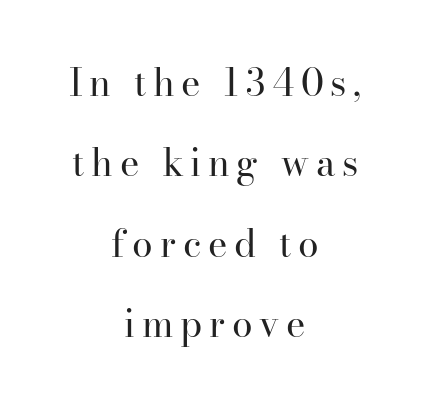
Q: Is the text bold? A: No.
Q: Is the text italic (slanted)? A: No, it is upright.
Q: Is the typeface a serif or a sans-serif typeface? A: Serif.
Q: Is the text underlined? A: No.
Q: How is the paragraph aligned? A: Centered.
Q: Is the spacing between lines tight, normal or loose? A: Loose.
Q: Width (condensed, normal, or wide)? A: Normal.
Q: Stroke contrast? A: High.
Q: x-height? A: Small.
Q: Monospaced? A: No.
